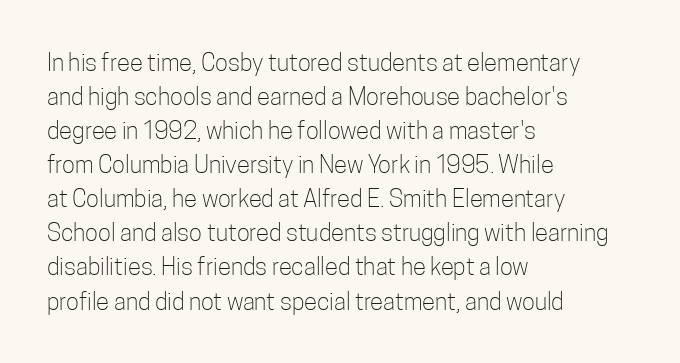
The image shows 24 px text type, upright; set left-aligned, normal line spacing (1.42x), normal letter spacing, not underlined.
